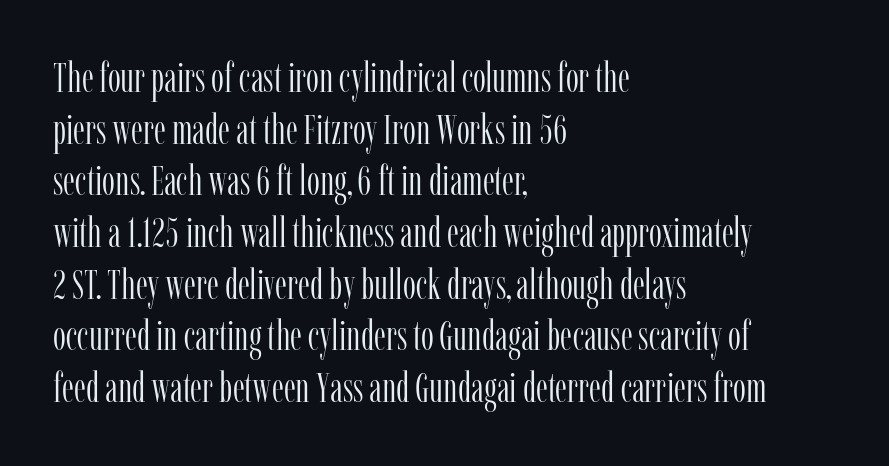
Successive baselines arrive at the customary interval. Underline: absent. This reads as an unemphasized weight, regular at the heaviest. Standard letterfit; no display-style spreading of the glyphs.
